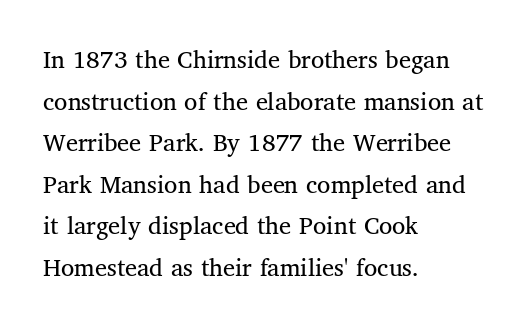
The image shows 27 px text type, upright; set left-aligned, normal line spacing (1.54x), normal letter spacing, not underlined.
